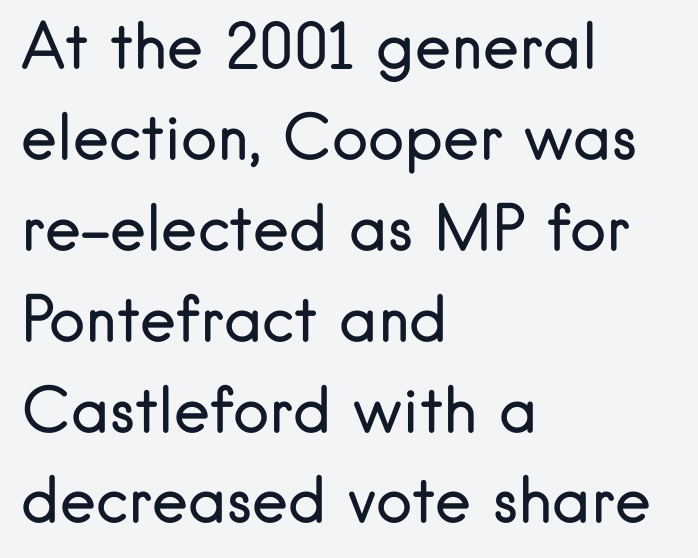
Casual observation: everything's shoved over to the left. Proportional: the letters do not fall into vertical columns. The characters are drawn with everyday or finer stroke widths. The passage shown has conventional tracking throughout. The characters display no serif detailing; their extremities are plain. If you drew a line through each stem, it would be perfectly vertical.
